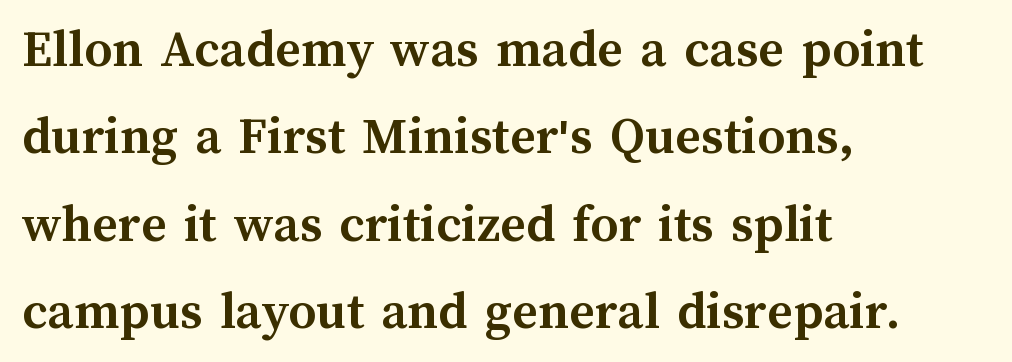
{"italic": "no", "bold": "yes", "weight": "semibold", "width": "normal", "stroke_contrast": "medium", "x_height": "medium", "monospaced": "no", "underline": "no", "align": "left", "line_spacing": "normal", "line_spacing_ratio": 1.59, "letter_spacing": "normal", "letter_spacing_em": 0.0, "glyph_px": 55}
